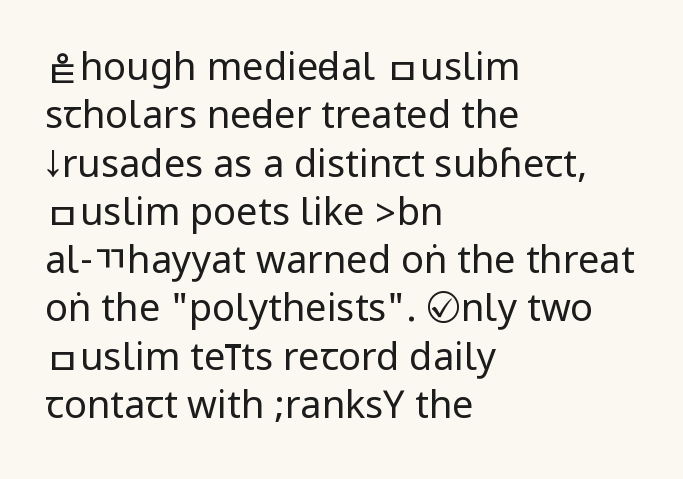
Q: Is the text bold? A: No.
Q: Is the text italic (slanted)? A: No, it is upright.
Q: Is the typeface a serif or a sans-serif typeface? A: Sans-serif.
Q: Is the text underlined? A: No.
Q: How is the paragraph aligned? A: Left-aligned.
Q: Is the spacing between letters normal or unusually wide? A: Normal.
Q: Is the spacing between lines tight, normal or loose? A: Normal.
Q: Width (condensed, normal, or wide)? A: Condensed.
Q: Stroke contrast? A: Low.
